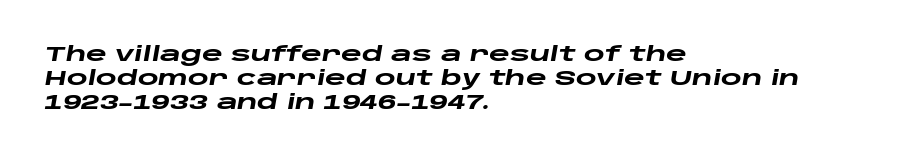
No extra tracking has been applied to these lines. Bold? Absolutely — the strokes are thick and heavy. The gap between lines stays unmarked. The rag falls on the right side of this text block. Observe the lean: these are italic letterforms.
